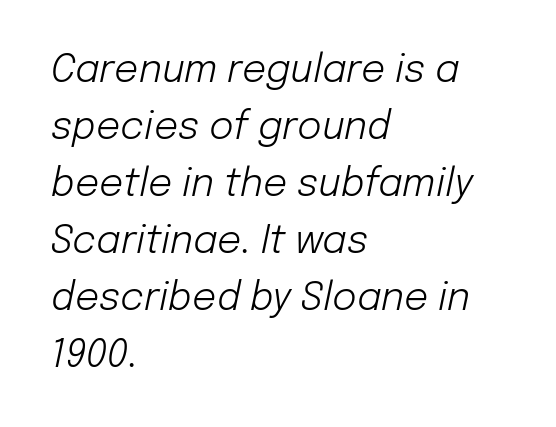
Q: Is the text bold? A: No.
Q: Is the text italic (slanted)? A: Yes, it leans right by about 12 degrees.
Q: Is the text underlined? A: No.
Q: How is the paragraph aligned? A: Left-aligned.
Q: Is the spacing between letters normal or unusually wide? A: Normal.
Q: Is the spacing between lines tight, normal or loose? A: Normal.
Q: Width (condensed, normal, or wide)? A: Normal.
Q: Stroke contrast? A: Low.
Q: x-height? A: Medium.
Q: Monospaced? A: No.
